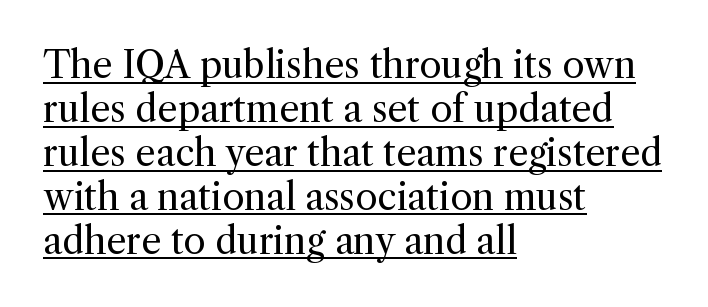
The strokes are not fattened; the text isn't bold. This is roman type, the default non-slanted kind. What decoration does the sample have? An underline. These lines are rendered in a variable-pitch font. Note: serifs present on the glyphs.
